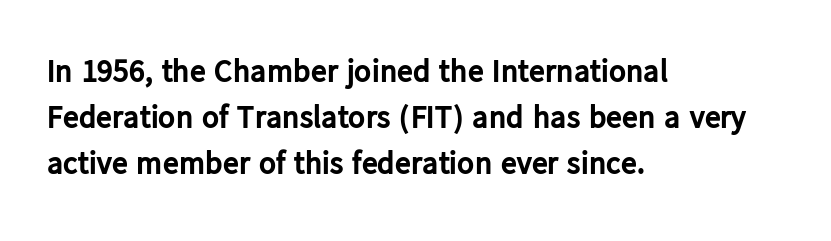
Q: Is the text bold? A: Yes.
Q: Is the text italic (slanted)? A: No, it is upright.
Q: Is the typeface a serif or a sans-serif typeface? A: Sans-serif.
Q: Is the text underlined? A: No.
Q: How is the paragraph aligned? A: Left-aligned.
Q: Is the spacing between letters normal or unusually wide? A: Normal.
Q: Is the spacing between lines tight, normal or loose? A: Normal.
Q: Width (condensed, normal, or wide)? A: Normal.
Q: Stroke contrast? A: Low.
Q: x-height? A: Medium.
Q: Monospaced? A: No.
